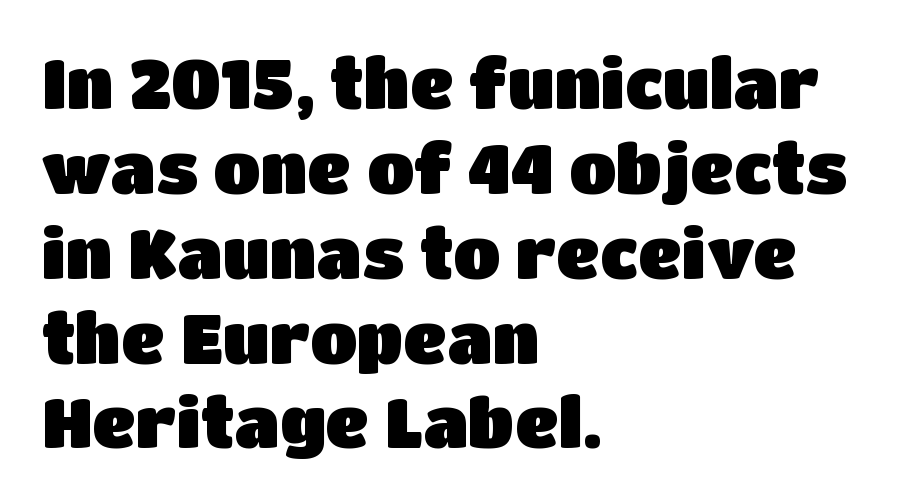
Here the designer chose a conventional face with non-uniform glyph widths. The face used here is a sans, in the tradition of grotesques and geometrics. The type sits square on the baseline with zero lean. Is the block centered? No — it sits flush against the left margin. Type without underlining.
